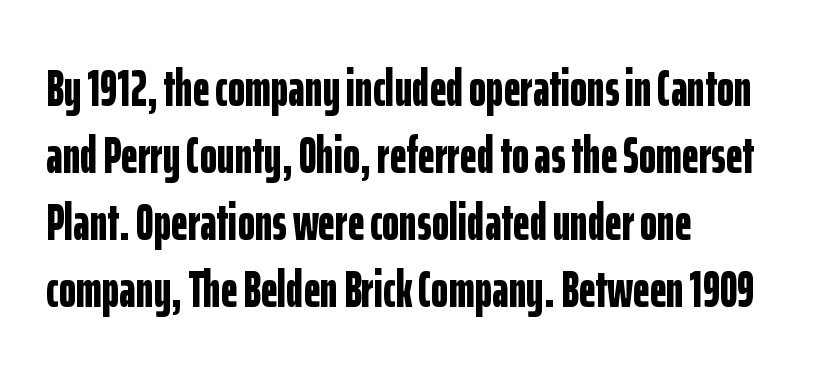
The image shows 52 px bold, condensed sans-serif type, upright; set left-aligned, normal line spacing (1.29x), normal letter spacing, not underlined; low stroke contrast and a medium x-height.
